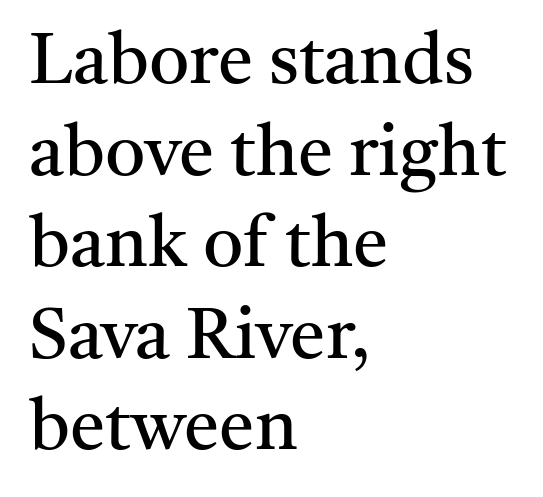
{"serif": "yes", "italic": "no", "bold": "no", "weight": "regular", "width": "normal", "stroke_contrast": "medium", "x_height": "medium", "monospaced": "no", "underline": "no", "align": "left", "line_spacing": "normal", "line_spacing_ratio": 1.29, "letter_spacing": "normal", "letter_spacing_em": 0.0, "glyph_px": 71}
